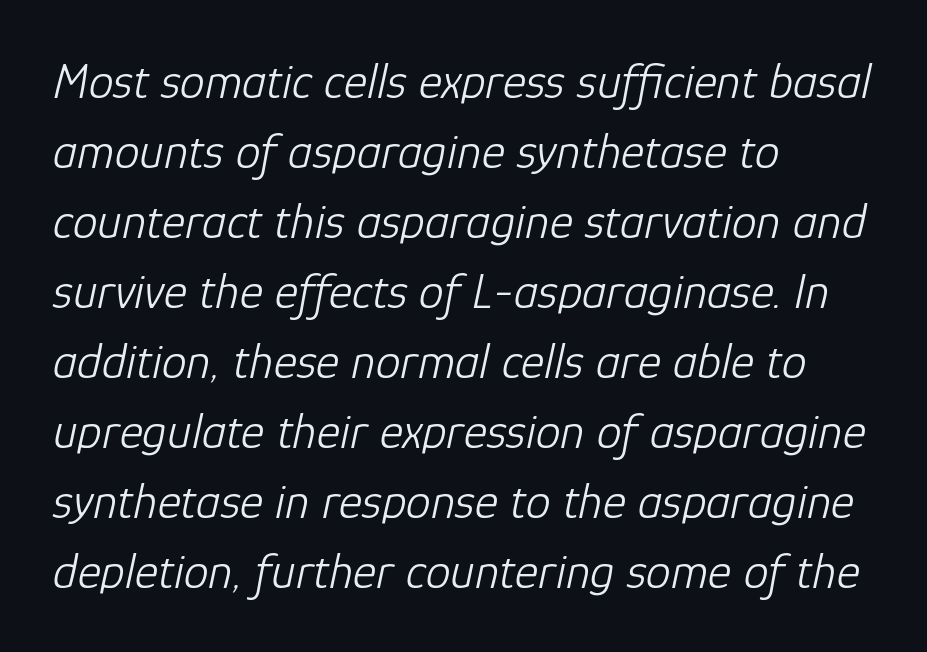
Q: Is the text bold? A: No.
Q: Is the text italic (slanted)? A: Yes, it leans right by about 12 degrees.
Q: Is the text underlined? A: No.
Q: How is the paragraph aligned? A: Left-aligned.
Q: Is the spacing between letters normal or unusually wide? A: Normal.
Q: Is the spacing between lines tight, normal or loose? A: Normal.
Q: Width (condensed, normal, or wide)? A: Normal.
Q: Stroke contrast? A: Low.
Q: x-height? A: Medium.
Q: Monospaced? A: No.
